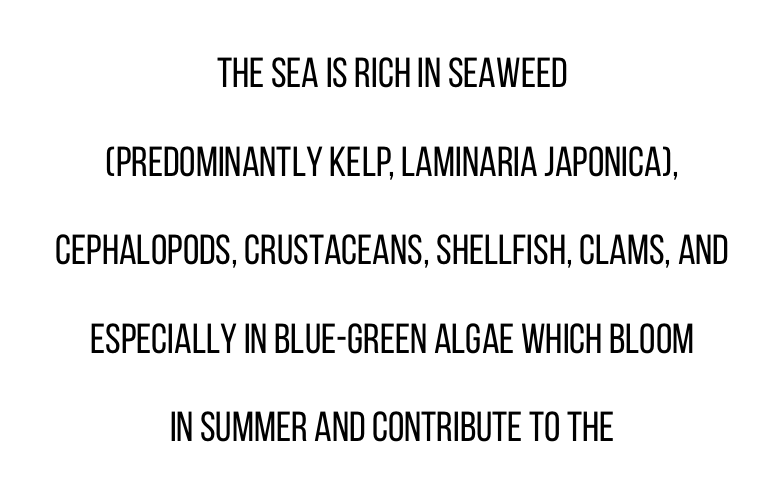
The line texture is even and compact thanks to regular tracking. Spacing verdict: proportional, widths tailored to each character. Weight: in the light-to-regular range. The face used here is a sans, in the tradition of grotesques and geometrics. The rag falls on both sides of this text block equally. Italic? Not at all — the glyphs are vertical.
